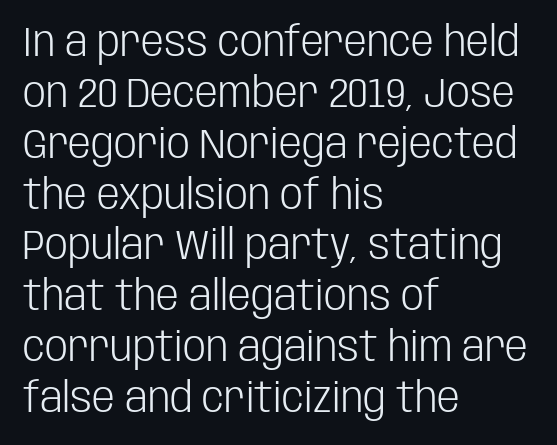
{"serif": "no", "italic": "no", "bold": "no", "weight": "light", "width": "condensed", "stroke_contrast": "low", "x_height": "large", "monospaced": "no", "underline": "no", "align": "left", "line_spacing_ratio": 1.24, "letter_spacing": "normal", "letter_spacing_em": 0.0, "glyph_px": 41}
